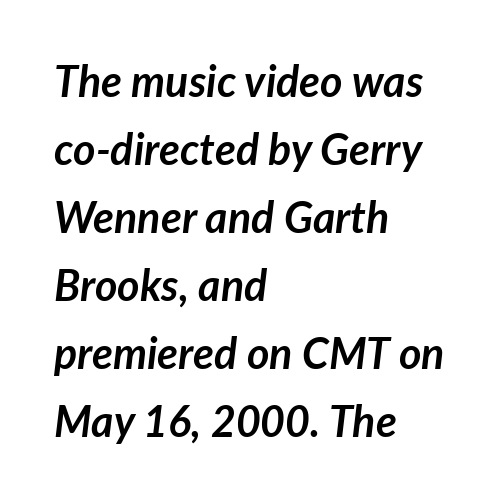
Just letters on the line, the space beneath them empty. These lines keep a tight, regular rhythm from letter to letter. The typesetter chose a ragged-right arrangement here. Look at the stroke-to-counter ratio: heavy, a bold. Quick note: italic.
